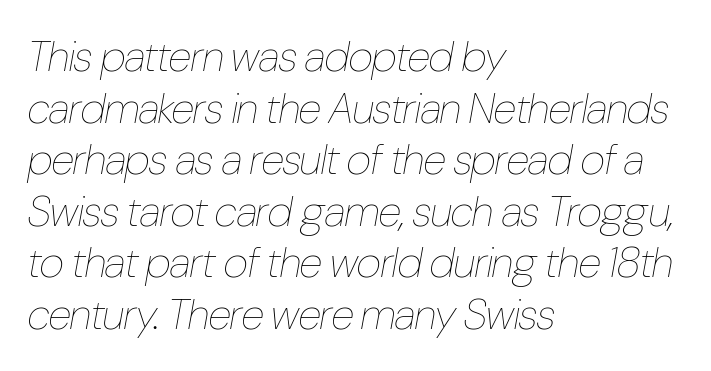
Q: Is the text bold? A: No.
Q: Is the text italic (slanted)? A: Yes, it leans right by about 10 degrees.
Q: Is the text underlined? A: No.
Q: How is the paragraph aligned? A: Left-aligned.
Q: Is the spacing between letters normal or unusually wide? A: Normal.
Q: Width (condensed, normal, or wide)? A: Condensed.
Q: Stroke contrast? A: Low.
Q: x-height? A: Medium.
Q: Monospaced? A: No.
